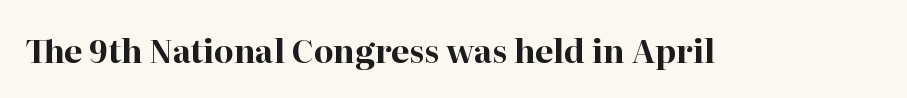
Q: Is the text bold? A: Yes.
Q: Is the text italic (slanted)? A: No, it is upright.
Q: Is the typeface a serif or a sans-serif typeface? A: Serif.
Q: Is the text underlined? A: No.
Q: Is the spacing between letters normal or unusually wide? A: Normal.
Q: Width (condensed, normal, or wide)? A: Normal.
Q: Stroke contrast? A: High.
Q: x-height? A: Medium.
Q: Monospaced? A: No.
